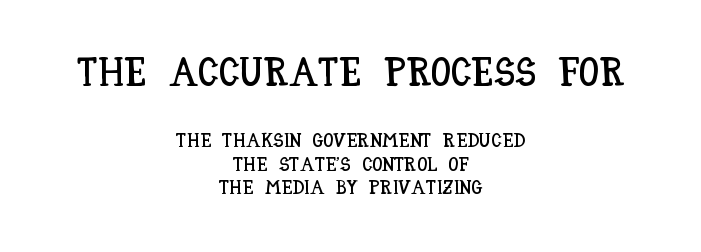
The image shows 40 px condensed type, upright; set centered, line spacing 1.16x, normal letter spacing, not underlined; the first (top) block is 2.0x larger; low stroke contrast and a large x-height.
